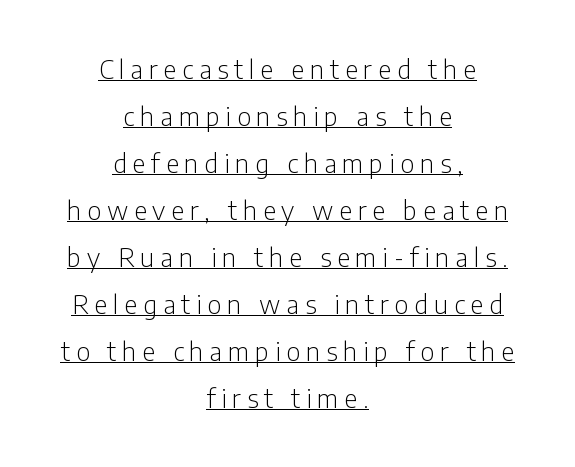
The image shows 26 px text type, upright; set centered, line spacing 1.81x, unusually wide letter spacing (+0.22 em), underlined.
